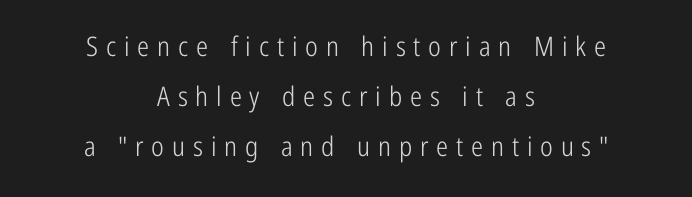
Weight: regular or lighter. Honestly, there is no underline to notice here at all. In CSS terms this would be text-align: center. This is the regular roman posture of the typeface. Here the glyphs are tracked loosely, breaking word shapes into spaced letters.
